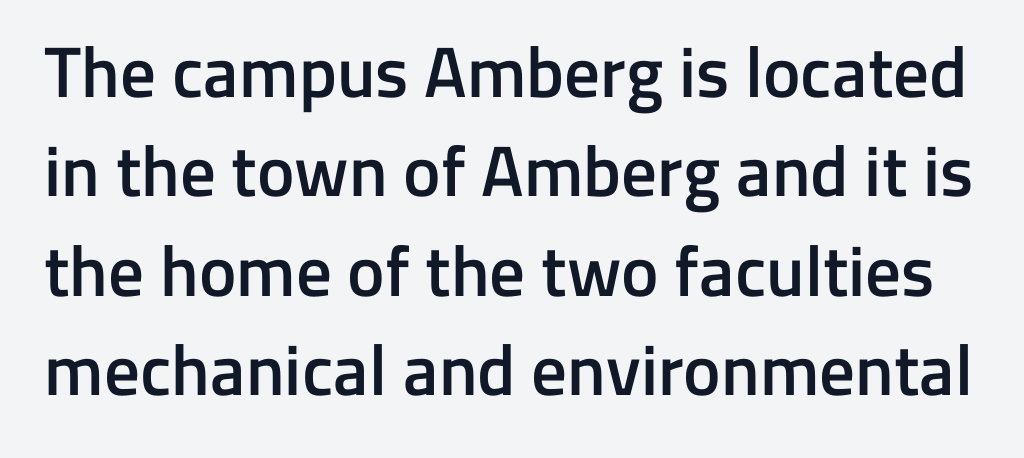
The image shows 71 px semibold sans-serif type, upright; set normal line spacing (1.4x), normal letter spacing, not underlined; low stroke contrast and a medium x-height.
